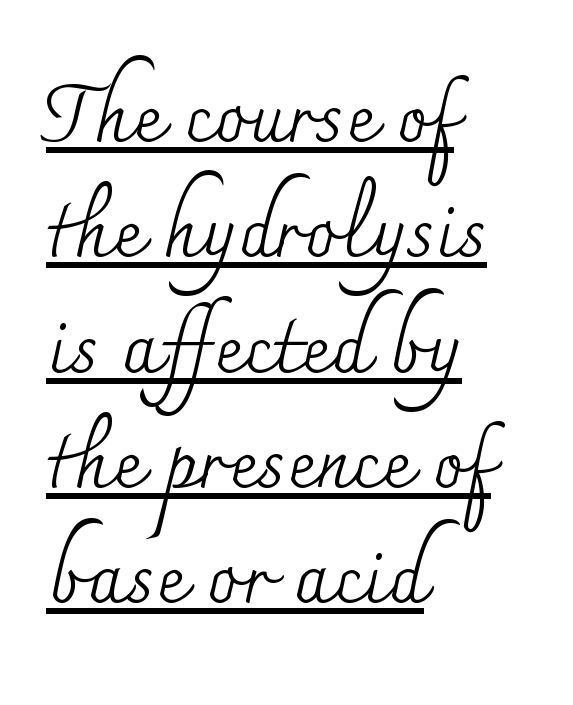
The image shows 79 px regular-weight serif type; set left-aligned, normal line spacing (1.46x), normal letter spacing, underlined; medium stroke contrast and a small x-height.
